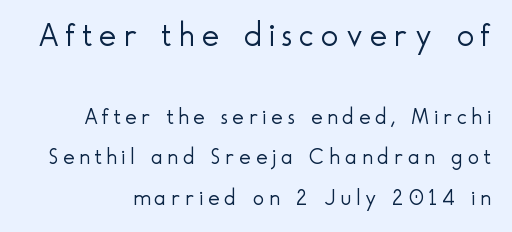
Q: Is the text bold? A: No.
Q: Is the text italic (slanted)? A: No, it is upright.
Q: Is the typeface a serif or a sans-serif typeface? A: Sans-serif.
Q: Is the text underlined? A: No.
Q: Is the spacing between letters normal or unusually wide? A: Unusually wide.
Q: Which block of text is set in a larger size, the first (top) or the second (bottom)? A: The first (top) one.
Q: Width (condensed, normal, or wide)? A: Normal.
Q: x-height? A: Small.
Q: Monospaced? A: No.
